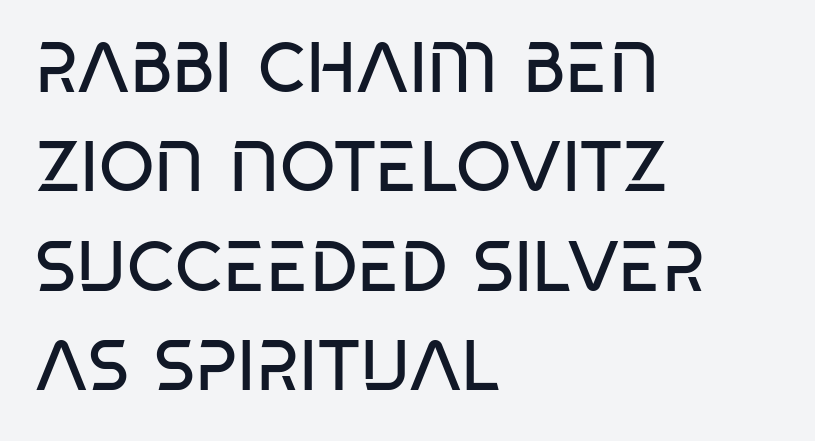
The image shows 71 px regular-weight, condensed sans-serif type, upright; set left-aligned, normal line spacing (1.4x), normal letter spacing, not underlined; low stroke contrast and a large x-height.
